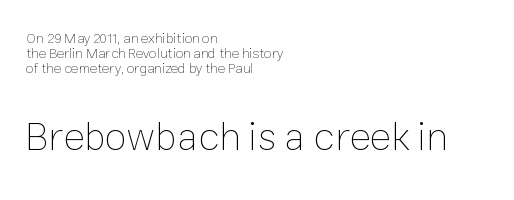
The image shows 40 px thin type, upright; set left-aligned, tight line spacing (1.07x), normal letter spacing, not underlined; the second (bottom) block is 2.86x larger; low stroke contrast and a medium x-height.
